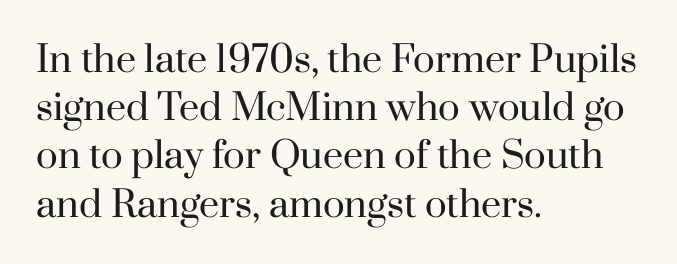
The image shows 36 px regular-weight serif type, upright; set left-aligned, normal line spacing (1.34x), normal letter spacing, not underlined; high stroke contrast and a small x-height.
